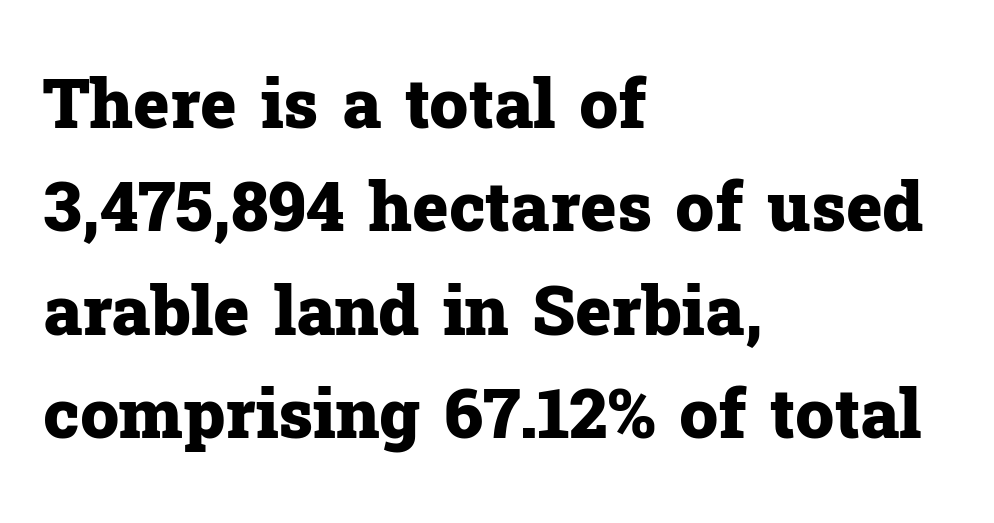
{"serif": "yes", "italic": "no", "bold": "yes", "weight": "heavy", "width": "normal", "stroke_contrast": "low", "x_height": "medium", "monospaced": "no", "underline": "no", "align": "left", "line_spacing": "normal", "line_spacing_ratio": 1.5, "letter_spacing": "normal", "letter_spacing_em": 0.0, "glyph_px": 69}
